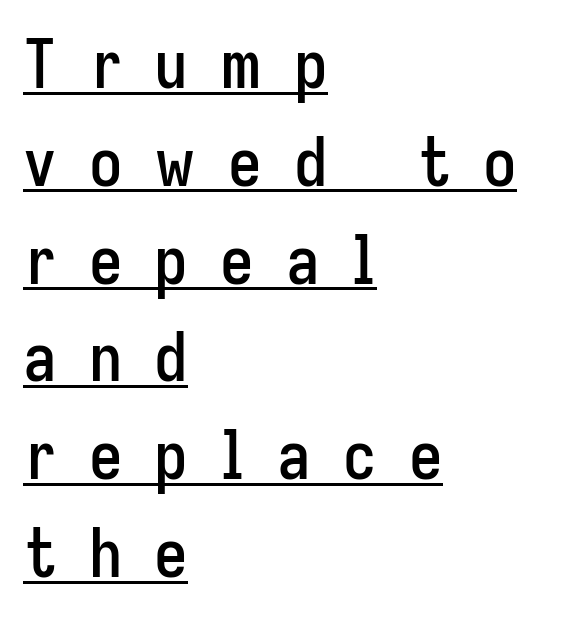
Q: Is the text italic (slanted)? A: No, it is upright.
Q: Is the typeface a serif or a sans-serif typeface? A: Sans-serif.
Q: Is the text underlined? A: Yes.
Q: How is the paragraph aligned? A: Left-aligned.
Q: Is the spacing between letters normal or unusually wide? A: Unusually wide.
Q: Is the spacing between lines tight, normal or loose? A: Normal.
Q: Width (condensed, normal, or wide)? A: Condensed.
Q: Stroke contrast? A: Low.
Q: x-height? A: Medium.
Q: Monospaced? A: No.
